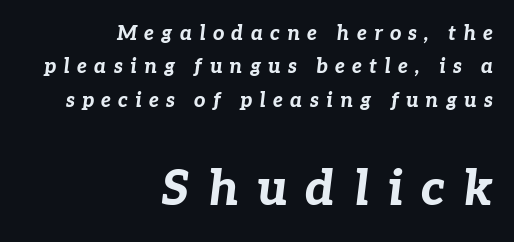
{"italic": "yes", "lean": "right", "slant_degrees": 7, "bold": "yes", "weight": "bold", "width": "normal", "stroke_contrast": "low", "x_height": "medium", "monospaced": "no", "underline": "no", "align": "right", "line_spacing": "normal", "line_spacing_ratio": 1.67, "letter_spacing": "wide", "letter_spacing_em": 0.36, "larger_block": "second", "size_ratio": 2.45, "glyph_px": 49}
